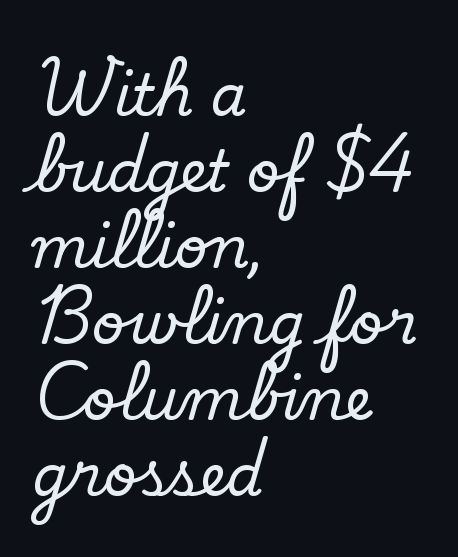
The image shows 58 px serif type; set left-aligned, normal line spacing (1.31x), normal letter spacing, not underlined; low stroke contrast and a small x-height.
